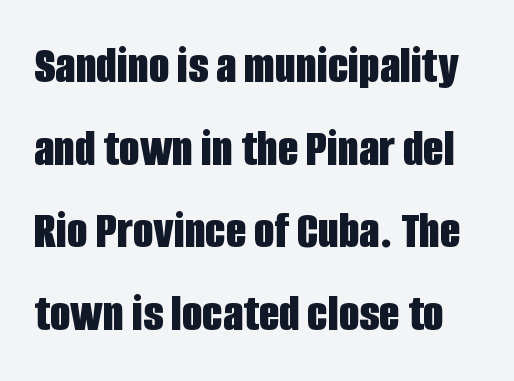
Q: Is the text bold? A: Yes.
Q: Is the text italic (slanted)? A: No, it is upright.
Q: Is the typeface a serif or a sans-serif typeface? A: Sans-serif.
Q: Is the text underlined? A: No.
Q: Is the spacing between letters normal or unusually wide? A: Normal.
Q: Is the spacing between lines tight, normal or loose? A: Normal.
Q: Width (condensed, normal, or wide)? A: Condensed.
Q: Stroke contrast? A: Low.
Q: x-height? A: Large.
Q: Monospaced? A: No.
